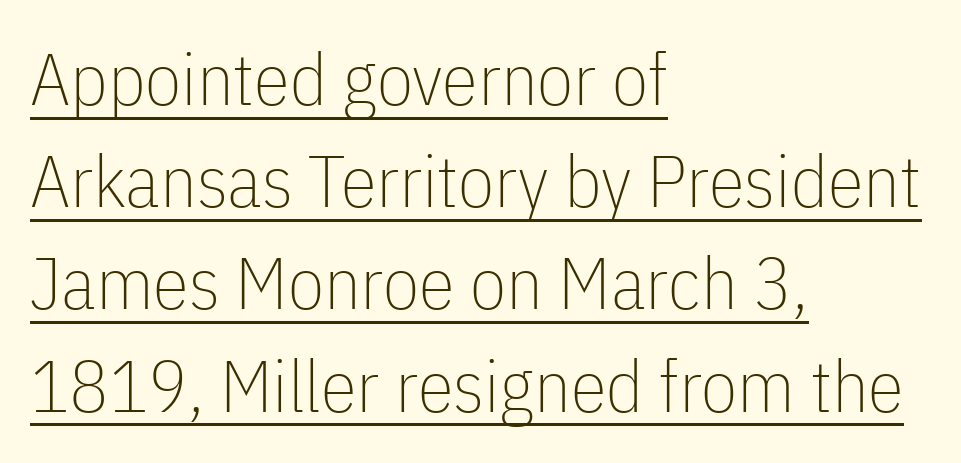
{"serif": "no", "italic": "no", "bold": "no", "weight": "thin", "width": "condensed", "stroke_contrast": "low", "x_height": "medium", "monospaced": "no", "underline": "yes", "align": "left", "line_spacing": "normal", "line_spacing_ratio": 1.4, "letter_spacing": "normal", "letter_spacing_em": 0.0, "glyph_px": 73}
